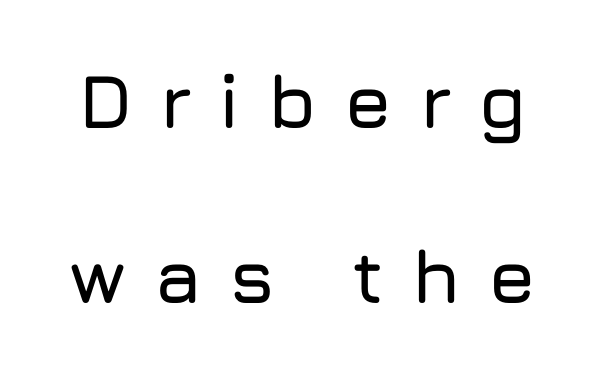
{"serif": "no", "italic": "no", "width": "normal", "stroke_contrast": "low", "x_height": "medium", "monospaced": "no", "underline": "no", "line_spacing": "loose", "line_spacing_ratio": 2.3, "letter_spacing": "wide", "letter_spacing_em": 0.35, "glyph_px": 76}
